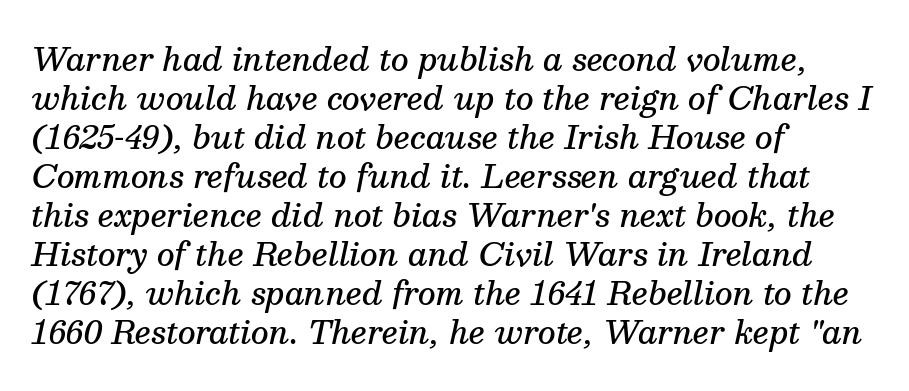
{"serif": "yes", "italic": "yes", "lean": "right", "slant_degrees": 13, "bold": "semi", "weight": "semibold", "width": "normal", "stroke_contrast": "medium", "x_height": "medium", "monospaced": "no", "underline": "no", "align": "left", "line_spacing": "normal", "line_spacing_ratio": 1.26, "letter_spacing": "normal", "letter_spacing_em": 0.0, "glyph_px": 31}
